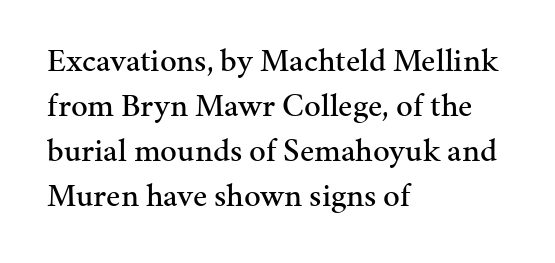
The specimen omits any rule beneath the text block's lines. To sum up the face: it has serifs. The setting favours the left margin, as ordinary paragraphs usually do. Posture: straight, roman, zero tilt. Do the characters align in a grid? No, the font is proportional. Regarding leading, the lines here are spaced in the standard way.
